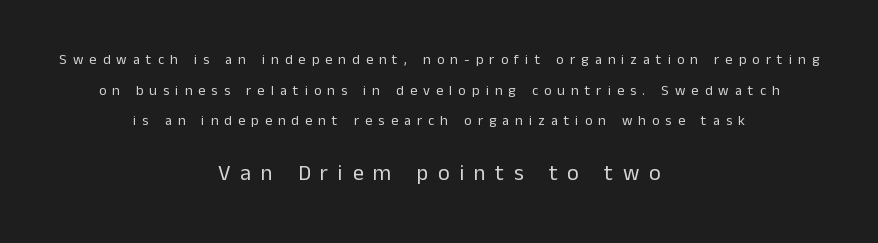
The letters stand upright; this is a roman face. Rule under the text: the space is simply empty. Horizontal alignment here is central, giving a formal, balanced look. One glance says open: line gaps are wider than usual. Counters stay open thanks to moderate or lighter strokes.
